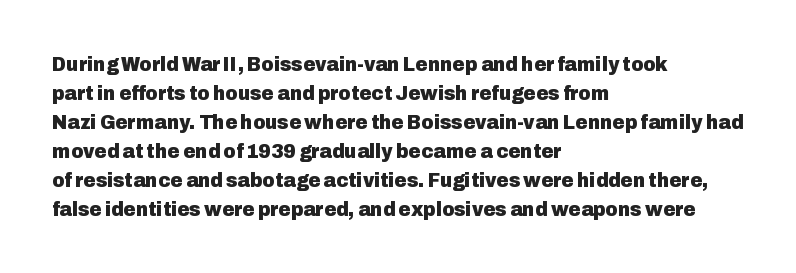
The lines are quadded left. These lines keep a tight, regular rhythm from letter to letter. The gap between lines stays unmarked. It's the straight-up-and-down kind of type. The rendering uses a moderate line-height, typical for paragraphs. Pretty heavy lettering here — definitely bold.
